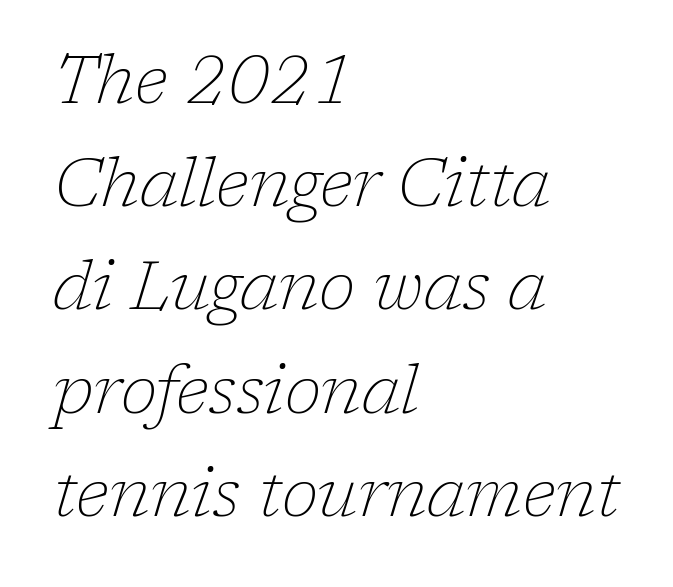
Q: Is the text bold? A: No.
Q: Is the text italic (slanted)? A: Yes, it leans right by about 17 degrees.
Q: Is the typeface a serif or a sans-serif typeface? A: Serif.
Q: Is the text underlined? A: No.
Q: How is the paragraph aligned? A: Left-aligned.
Q: Is the spacing between letters normal or unusually wide? A: Normal.
Q: Is the spacing between lines tight, normal or loose? A: Normal.
Q: Width (condensed, normal, or wide)? A: Normal.
Q: Stroke contrast? A: Low.
Q: x-height? A: Medium.
Q: Monospaced? A: No.
